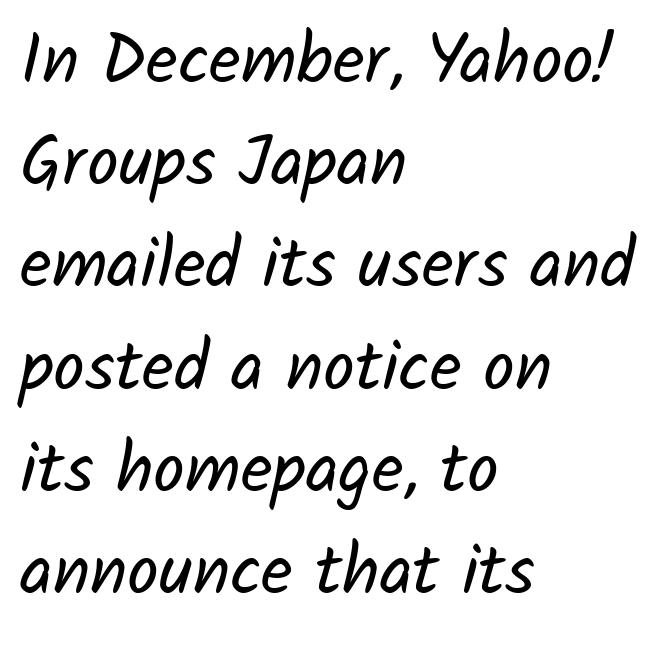
Each letter keeps its own natural width here, so spacing adapts to shape. This sample is left-justified, so line endings fall wherever the words run out. The foot of each line stays bare and open. No feet cap the strokes, marking this as sans-serif type. The gaps between neighbouring characters are ordinary and unremarkable.
